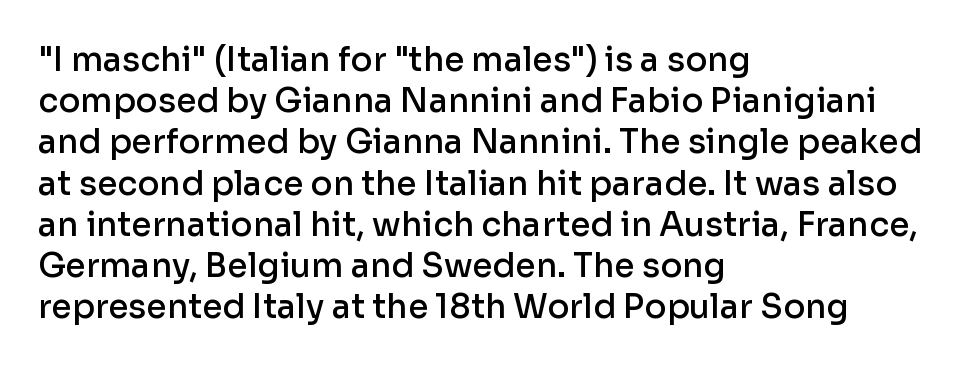
Q: Is the text bold? A: Semi-bold.
Q: Is the text italic (slanted)? A: No, it is upright.
Q: Is the typeface a serif or a sans-serif typeface? A: Sans-serif.
Q: Is the text underlined? A: No.
Q: How is the paragraph aligned? A: Left-aligned.
Q: Is the spacing between letters normal or unusually wide? A: Normal.
Q: Is the spacing between lines tight, normal or loose? A: Normal.
Q: Width (condensed, normal, or wide)? A: Normal.
Q: Stroke contrast? A: Low.
Q: x-height? A: Medium.
Q: Monospaced? A: No.
